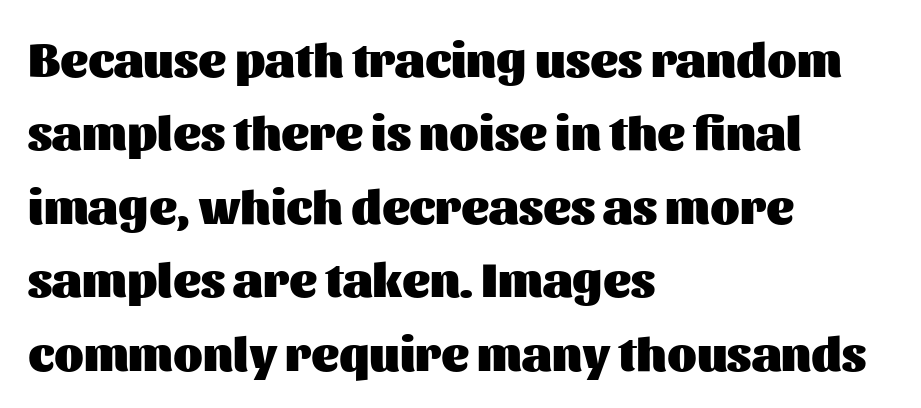
{"serif": "no", "italic": "no", "bold": "yes", "weight": "heavy", "width": "normal", "stroke_contrast": "medium", "x_height": "medium", "monospaced": "no", "underline": "no", "align": "left", "line_spacing": "normal", "line_spacing_ratio": 1.53, "letter_spacing": "normal", "letter_spacing_em": 0.0, "glyph_px": 48}
